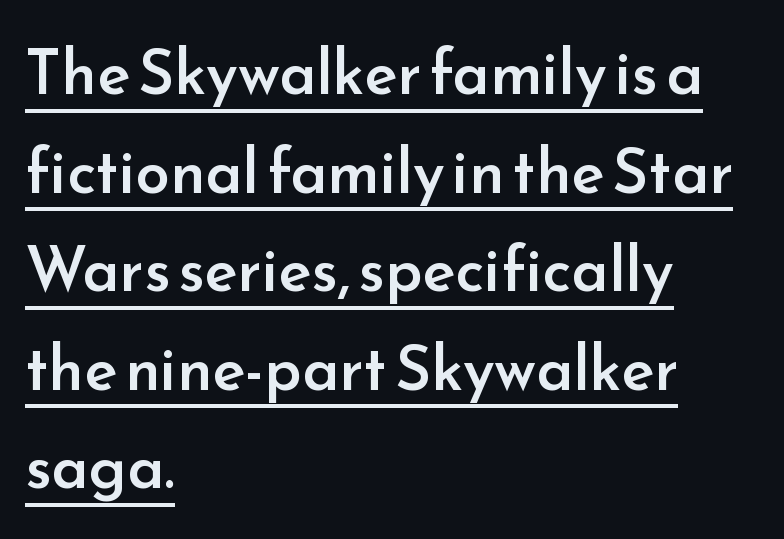
Q: Is the text bold? A: Semi-bold.
Q: Is the text italic (slanted)? A: No, it is upright.
Q: Is the typeface a serif or a sans-serif typeface? A: Sans-serif.
Q: Is the text underlined? A: Yes.
Q: How is the paragraph aligned? A: Left-aligned.
Q: Is the spacing between letters normal or unusually wide? A: Normal.
Q: Is the spacing between lines tight, normal or loose? A: Normal.
Q: Width (condensed, normal, or wide)? A: Normal.
Q: Stroke contrast? A: Low.
Q: x-height? A: Small.
Q: Monospaced? A: No.
